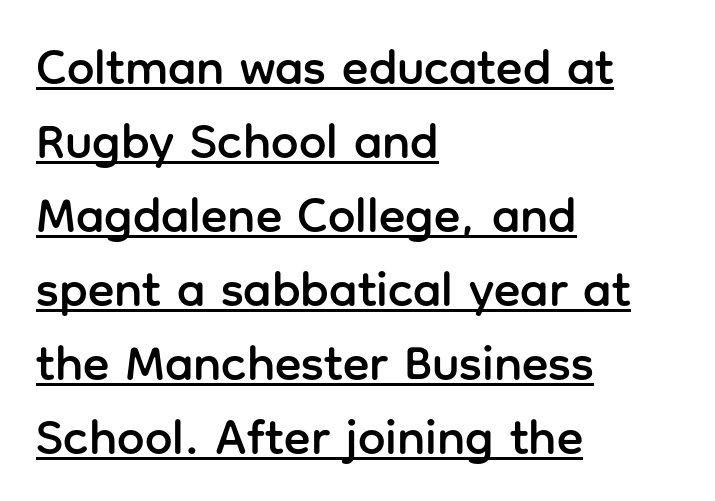
Glyph-to-glyph distance matches everyday printed text. This rendering employs a face without finishing strokes, i.e., a sans-serif. Every character sits straight up, as roman type does. Spacing verdict: proportional, widths tailored to each character. Descenders here cross a horizontal rule under the line. Interline gaps are of average width in this sample.
